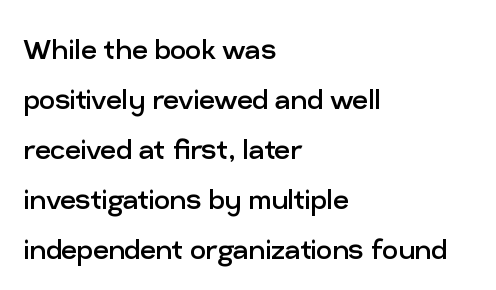
Layout note: lines flush left. It's the straight-up-and-down kind of type. The passage shown is typed in a proportional face where columns would drift. Evenly set lines give the paragraph a standard silhouette.
